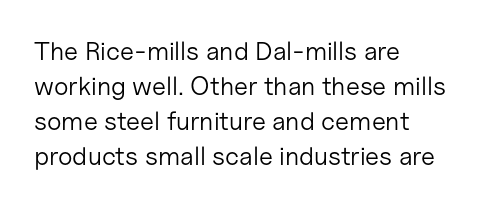
The image shows 26 px text type, upright; set left-aligned, normal line spacing (1.34x), normal letter spacing, not underlined.
